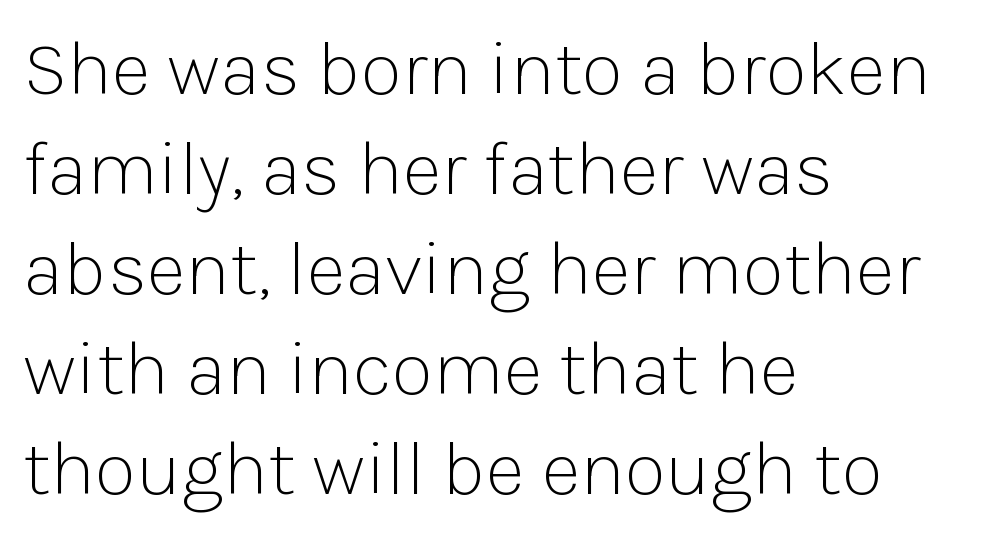
{"serif": "no", "italic": "no", "bold": "no", "weight": "light", "width": "normal", "stroke_contrast": "low", "x_height": "medium", "monospaced": "no", "underline": "no", "align": "left", "line_spacing": "normal", "line_spacing_ratio": 1.3, "letter_spacing": "normal", "letter_spacing_em": 0.0, "glyph_px": 77}
